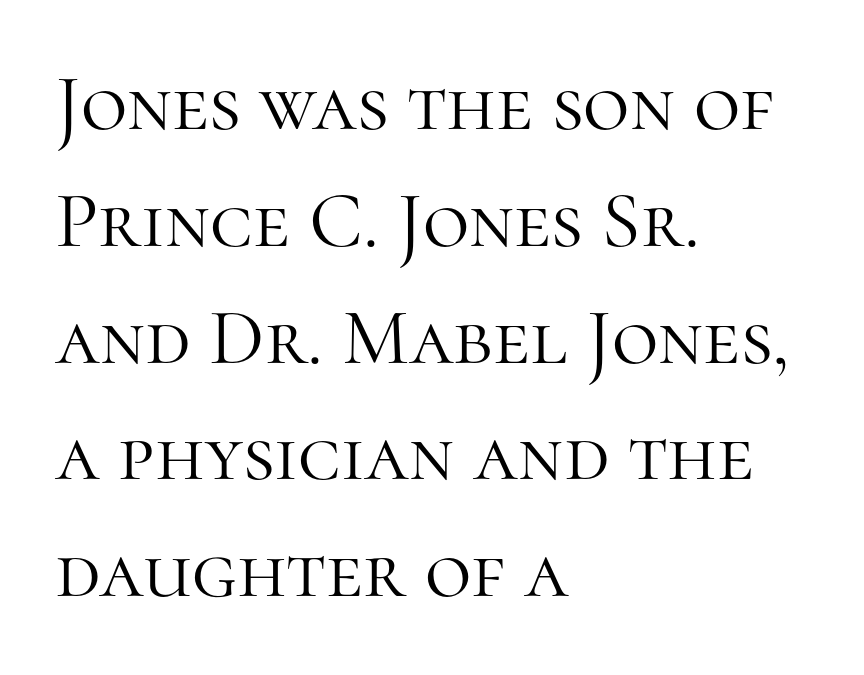
{"serif": "yes", "italic": "no", "bold": "no", "weight": "light", "width": "normal", "stroke_contrast": "high", "x_height": "medium", "monospaced": "no", "underline": "no", "align": "left", "line_spacing": "normal", "line_spacing_ratio": 1.46, "letter_spacing": "normal", "letter_spacing_em": 0.0, "glyph_px": 80}
